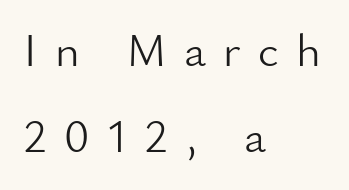
{"serif": "no", "italic": "no", "bold": "no", "weight": "light", "width": "normal", "stroke_contrast": "low", "x_height": "small", "monospaced": "no", "underline": "no", "align": "left", "line_spacing_ratio": 1.84, "letter_spacing": "wide", "letter_spacing_em": 0.37, "glyph_px": 47}
